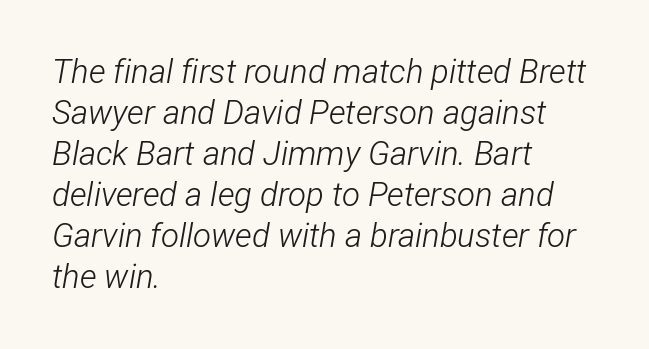
Q: Is the text bold? A: No.
Q: Is the text italic (slanted)? A: Yes, it leans right by about 12 degrees.
Q: Is the text underlined? A: No.
Q: How is the paragraph aligned? A: Left-aligned.
Q: Is the spacing between letters normal or unusually wide? A: Normal.
Q: Width (condensed, normal, or wide)? A: Condensed.
Q: Stroke contrast? A: Low.
Q: x-height? A: Medium.
Q: Monospaced? A: No.
